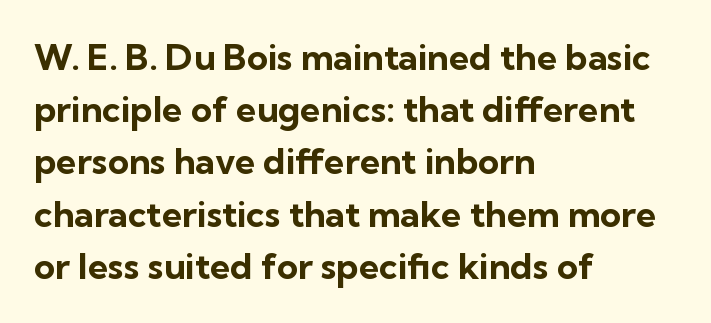
Q: Is the text bold? A: Yes.
Q: Is the text italic (slanted)? A: No, it is upright.
Q: Is the typeface a serif or a sans-serif typeface? A: Sans-serif.
Q: Is the text underlined? A: No.
Q: How is the paragraph aligned? A: Left-aligned.
Q: Is the spacing between letters normal or unusually wide? A: Normal.
Q: Is the spacing between lines tight, normal or loose? A: Normal.
Q: Width (condensed, normal, or wide)? A: Normal.
Q: Stroke contrast? A: Low.
Q: x-height? A: Medium.
Q: Monospaced? A: No.
